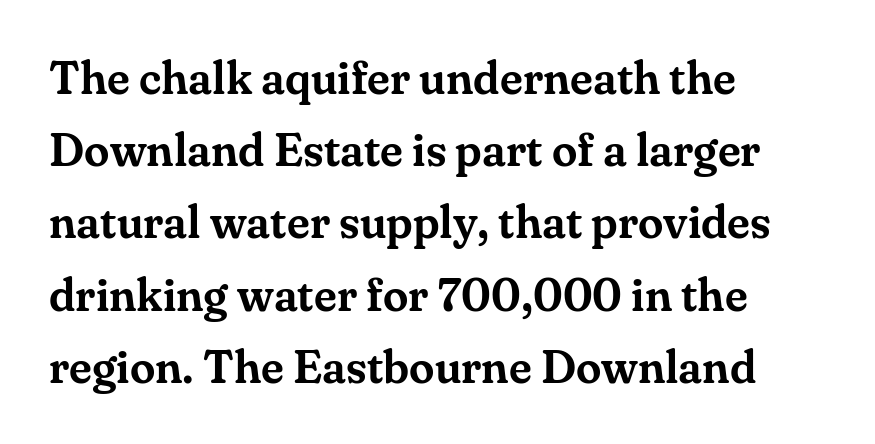
Q: Is the text italic (slanted)? A: No, it is upright.
Q: Is the typeface a serif or a sans-serif typeface? A: Serif.
Q: Is the text underlined? A: No.
Q: How is the paragraph aligned? A: Left-aligned.
Q: Is the spacing between letters normal or unusually wide? A: Normal.
Q: Is the spacing between lines tight, normal or loose? A: Normal.
Q: Width (condensed, normal, or wide)? A: Normal.
Q: Stroke contrast? A: Medium.
Q: x-height? A: Small.
Q: Monospaced? A: No.
